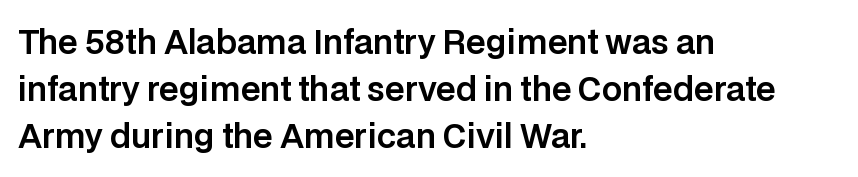
Q: Is the text italic (slanted)? A: No, it is upright.
Q: Is the typeface a serif or a sans-serif typeface? A: Sans-serif.
Q: Is the text underlined? A: No.
Q: How is the paragraph aligned? A: Left-aligned.
Q: Is the spacing between letters normal or unusually wide? A: Normal.
Q: Is the spacing between lines tight, normal or loose? A: Normal.
Q: Width (condensed, normal, or wide)? A: Normal.
Q: Stroke contrast? A: Low.
Q: x-height? A: Large.
Q: Monospaced? A: No.
